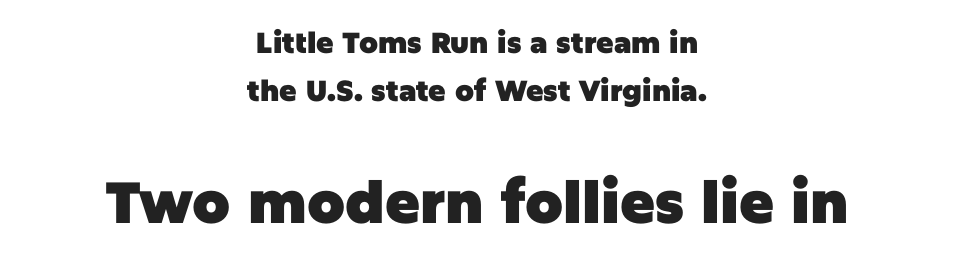
{"serif": "no", "italic": "no", "bold": "yes", "weight": "heavy", "width": "normal", "stroke_contrast": "low", "x_height": "large", "monospaced": "no", "underline": "no", "align": "center", "line_spacing": "normal", "line_spacing_ratio": 1.64, "letter_spacing": "normal", "letter_spacing_em": 0.0, "larger_block": "second", "size_ratio": 2.0, "glyph_px": 58}
